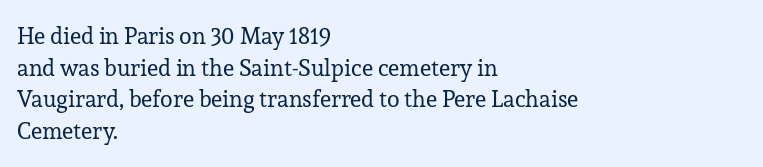
The image shows 23 px text type, upright; set left-aligned, normal line spacing (1.38x), normal letter spacing, not underlined.
